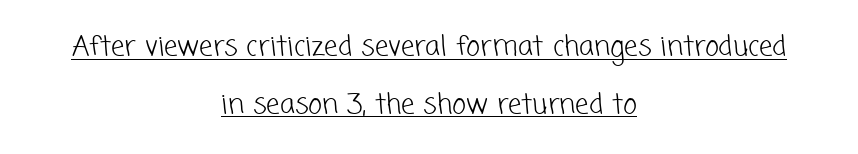
Q: Is the text bold? A: No.
Q: Is the text underlined? A: Yes.
Q: How is the paragraph aligned? A: Centered.
Q: Is the spacing between letters normal or unusually wide? A: Normal.
Q: Is the spacing between lines tight, normal or loose? A: Loose.
